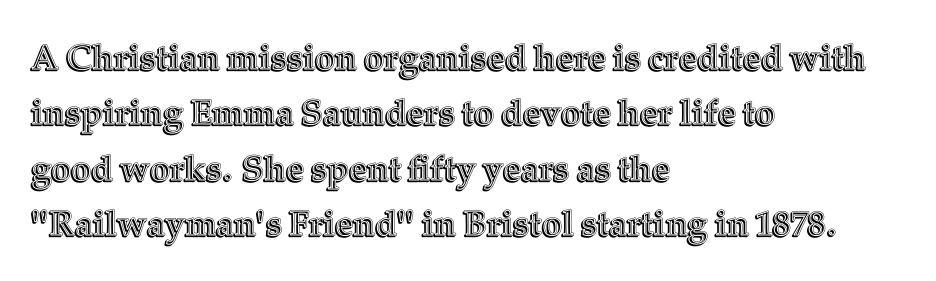
Note the varied advance widths — an 'i' is clearly narrower than an 'm'. Rule under the text: the space is simply empty. The gaps between neighbouring characters are ordinary and unremarkable. Is there any slant? The stems are plumb. Horizontally, the lines are justified to the leading edge only.
